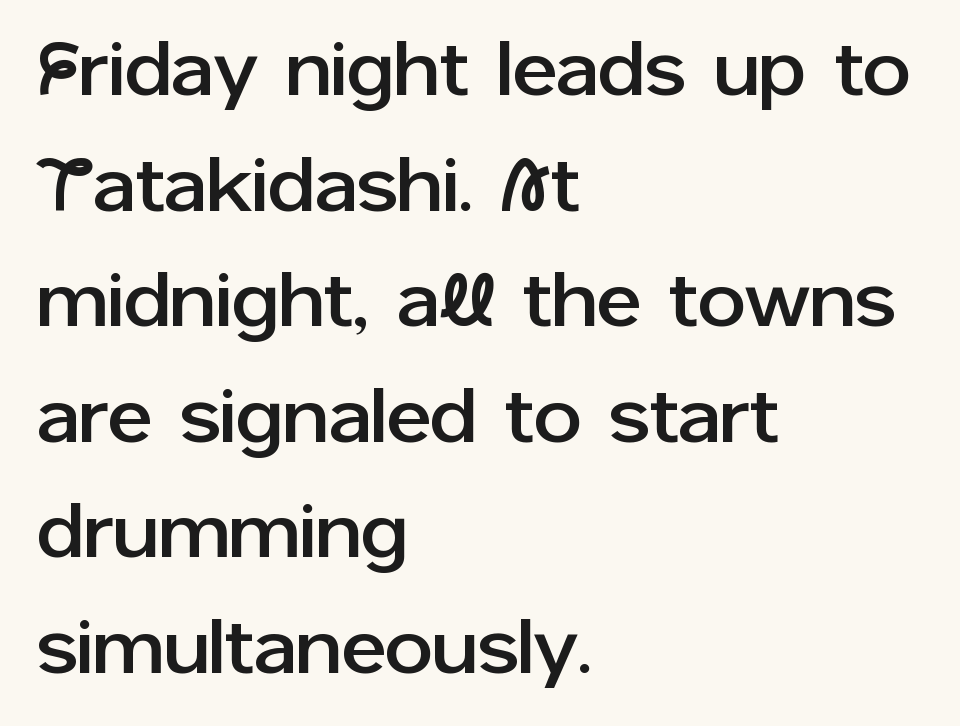
The image shows 76 px sans-serif type, upright; set left-aligned, normal line spacing (1.52x), normal letter spacing, not underlined; low stroke contrast and a medium x-height.
